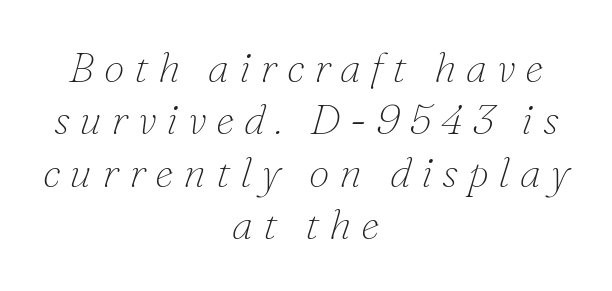
{"serif": "yes", "italic": "yes", "lean": "right", "slant_degrees": 16, "bold": "no", "weight": "thin", "width": "normal", "stroke_contrast": "low", "x_height": "small", "monospaced": "no", "underline": "no", "align": "center", "line_spacing": "normal", "line_spacing_ratio": 1.25, "letter_spacing": "wide", "letter_spacing_em": 0.23, "glyph_px": 42}
